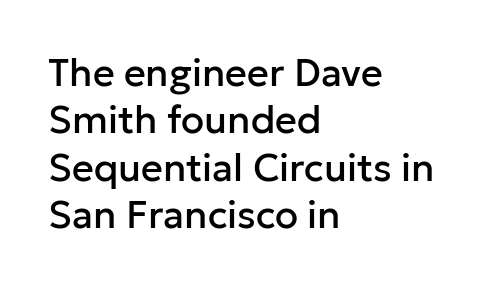
Descenders hang freely into open space. A typesetter would call this zero additional tracking. Regarding leading, the lines here are spaced in the standard way. Horizontal alignment here is leftward, the default for most running prose.
